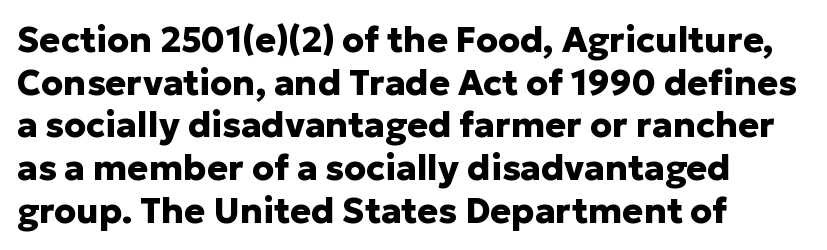
The image shows 35 px heavy sans-serif type, upright; set left-aligned, line spacing 1.22x, normal letter spacing, not underlined; low stroke contrast and a medium x-height.
